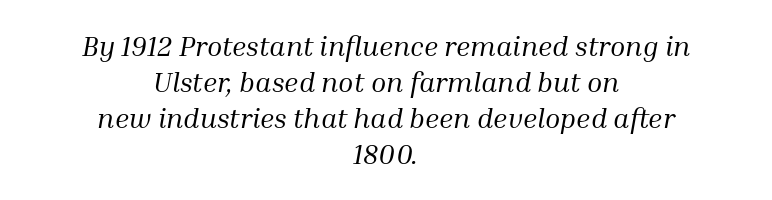
{"serif": "yes", "italic": "yes", "lean": "right", "slant_degrees": 10, "bold": "no", "weight": "regular", "width": "normal", "stroke_contrast": "medium", "x_height": "medium", "monospaced": "no", "underline": "no", "align": "center", "line_spacing": "normal", "line_spacing_ratio": 1.29, "letter_spacing": "normal", "letter_spacing_em": 0.0, "glyph_px": 28}
